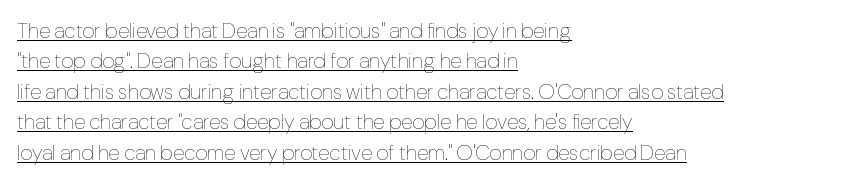
{"italic": "no", "bold": "no", "underline": "yes", "align": "left", "line_spacing": "normal", "line_spacing_ratio": 1.45, "letter_spacing": "normal", "letter_spacing_em": 0.0, "glyph_px": 21}
